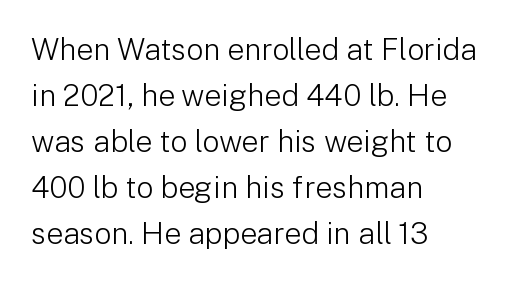
Q: Is the text bold? A: No.
Q: Is the text italic (slanted)? A: No, it is upright.
Q: Is the typeface a serif or a sans-serif typeface? A: Sans-serif.
Q: Is the text underlined? A: No.
Q: How is the paragraph aligned? A: Left-aligned.
Q: Is the spacing between letters normal or unusually wide? A: Normal.
Q: Is the spacing between lines tight, normal or loose? A: Normal.
Q: Width (condensed, normal, or wide)? A: Normal.
Q: Stroke contrast? A: Low.
Q: x-height? A: Medium.
Q: Monospaced? A: No.
